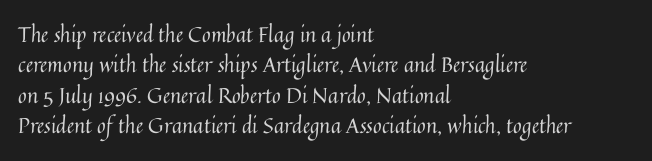
Q: Is the text bold? A: No.
Q: Is the text italic (slanted)? A: Yes.
Q: Is the text underlined? A: No.
Q: How is the paragraph aligned? A: Left-aligned.
Q: Is the spacing between letters normal or unusually wide? A: Normal.
Q: Is the spacing between lines tight, normal or loose? A: Normal.
